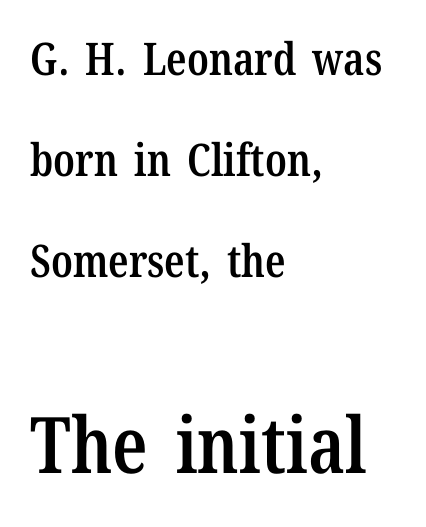
Q: Is the text bold? A: Semi-bold.
Q: Is the text italic (slanted)? A: No, it is upright.
Q: Is the typeface a serif or a sans-serif typeface? A: Serif.
Q: Is the text underlined? A: No.
Q: How is the paragraph aligned? A: Left-aligned.
Q: Is the spacing between letters normal or unusually wide? A: Normal.
Q: Is the spacing between lines tight, normal or loose? A: Loose.
Q: Which block of text is set in a larger size, the first (top) or the second (bottom)? A: The second (bottom) one.
Q: Width (condensed, normal, or wide)? A: Condensed.
Q: Stroke contrast? A: Low.
Q: x-height? A: Medium.
Q: Monospaced? A: No.
